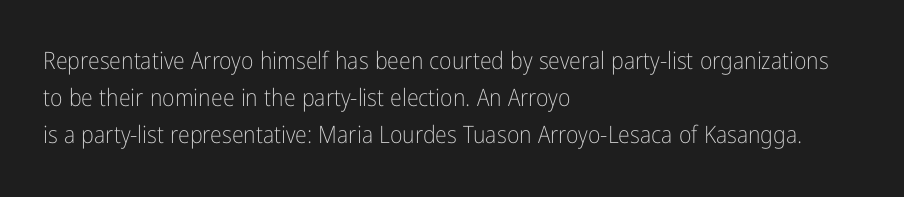
The image shows 24 px text type, upright; set left-aligned, normal line spacing (1.54x), normal letter spacing, not underlined.
